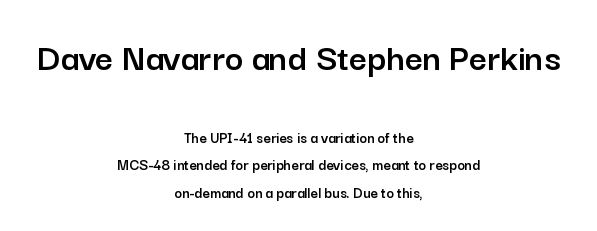
Does the type have serifs? No, each stem ends abruptly. The letters stand straight up with perfectly vertical stems. Think of a printed novel: that variable character pitch is what you see here. Beneath every word, the page is bare. Typesetter's note — upper block bumped up in size, lower block left smaller. Where is the straight margin? There isn't one; the lines are centered.
